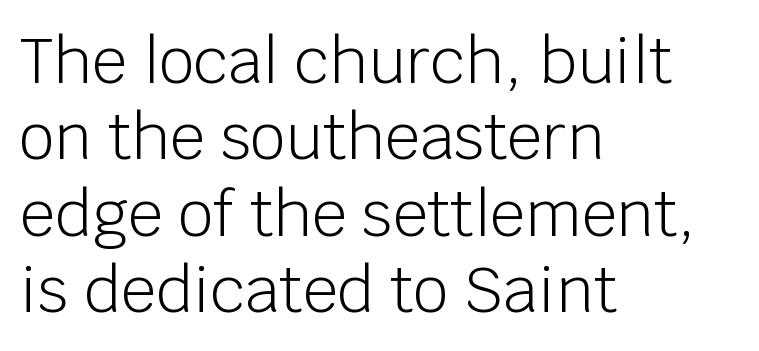
{"serif": "no", "italic": "no", "bold": "no", "weight": "light", "width": "normal", "stroke_contrast": "low", "x_height": "large", "monospaced": "no", "underline": "no", "align": "left", "line_spacing_ratio": 1.23, "letter_spacing": "normal", "letter_spacing_em": 0.0, "glyph_px": 62}
